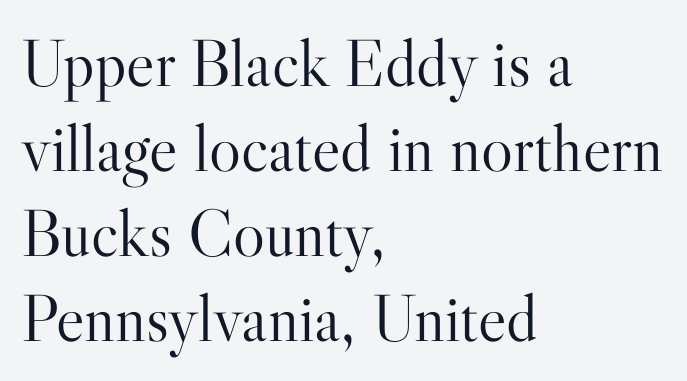
{"serif": "yes", "italic": "no", "bold": "no", "weight": "light", "width": "normal", "stroke_contrast": "high", "x_height": "small", "monospaced": "no", "underline": "no", "align": "left", "line_spacing": "normal", "line_spacing_ratio": 1.27, "letter_spacing": "normal", "letter_spacing_em": 0.0, "glyph_px": 67}
